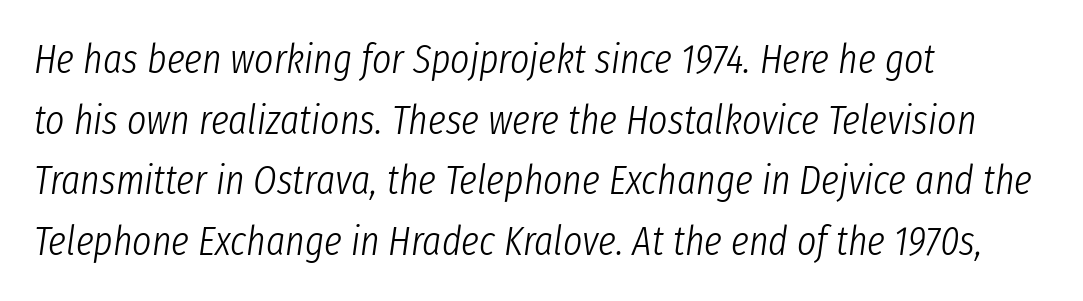
{"italic": "yes", "lean": "right", "slant_degrees": 8, "bold": "no", "weight": "light", "width": "condensed", "stroke_contrast": "low", "x_height": "medium", "monospaced": "no", "underline": "no", "align": "left", "line_spacing": "normal", "line_spacing_ratio": 1.48, "letter_spacing": "normal", "letter_spacing_em": 0.0, "glyph_px": 41}
